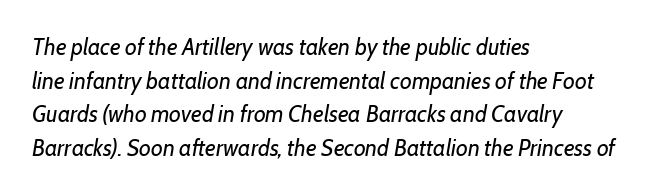
{"italic": "yes", "lean": "right", "slant_degrees": 7, "bold": "no", "underline": "no", "align": "left", "line_spacing": "normal", "line_spacing_ratio": 1.46, "letter_spacing": "normal", "letter_spacing_em": 0.0, "glyph_px": 23}
